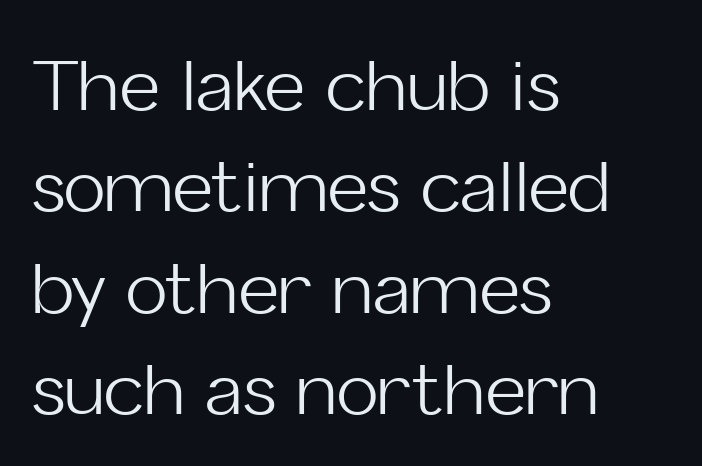
Nobody touched the tracking dial on this one. Nobody drew a line under any word here. The characters display no serif detailing; their extremities are plain. Short and long lines alike share a common starting point at left. This sample uses an upright cut, with every glyph sitting square on the baseline.
